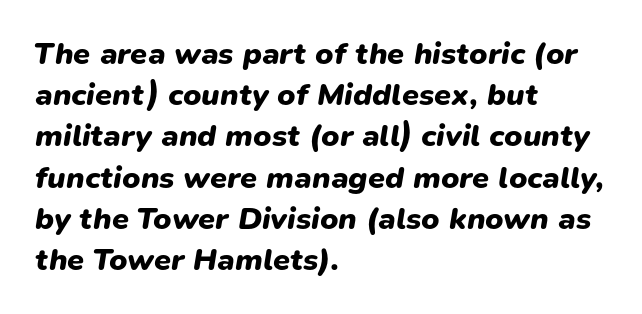
Q: Is the text bold? A: Yes.
Q: Is the text italic (slanted)? A: Yes, it leans right by about 9 degrees.
Q: Is the text underlined? A: No.
Q: How is the paragraph aligned? A: Left-aligned.
Q: Is the spacing between letters normal or unusually wide? A: Normal.
Q: Is the spacing between lines tight, normal or loose? A: Normal.
Q: Width (condensed, normal, or wide)? A: Normal.
Q: Stroke contrast? A: Low.
Q: x-height? A: Medium.
Q: Monospaced? A: No.
